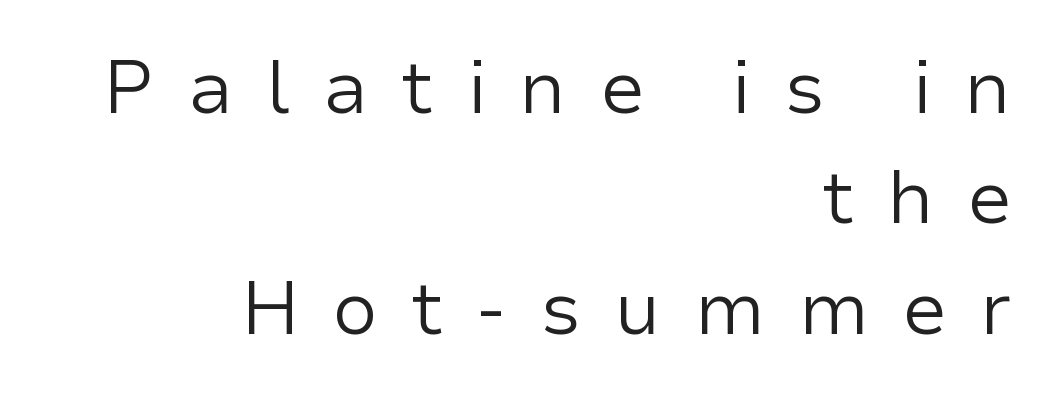
Q: Is the text bold? A: No.
Q: Is the text italic (slanted)? A: No, it is upright.
Q: Is the typeface a serif or a sans-serif typeface? A: Sans-serif.
Q: Is the text underlined? A: No.
Q: How is the paragraph aligned? A: Right-aligned.
Q: Is the spacing between letters normal or unusually wide? A: Unusually wide.
Q: Is the spacing between lines tight, normal or loose? A: Normal.
Q: Width (condensed, normal, or wide)? A: Normal.
Q: Stroke contrast? A: Low.
Q: x-height? A: Medium.
Q: Monospaced? A: No.
